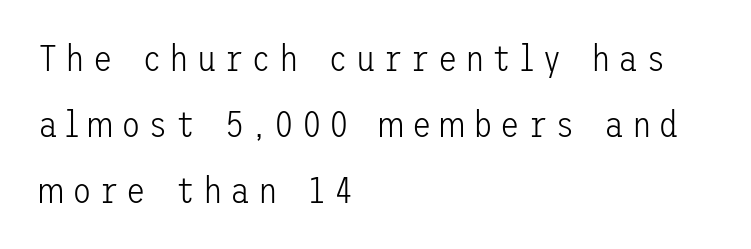
{"serif": "no", "italic": "no", "bold": "no", "weight": "light", "width": "normal", "stroke_contrast": "low", "x_height": "medium", "underline": "no", "align": "left", "line_spacing_ratio": 1.83, "letter_spacing": "wide", "letter_spacing_em": 0.21, "glyph_px": 36}
